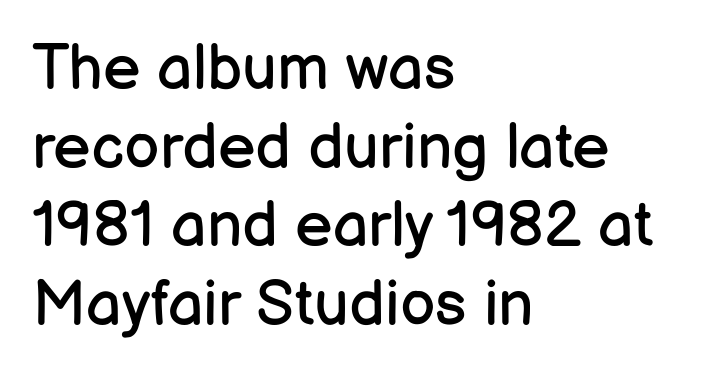
Q: Is the text bold? A: No.
Q: Is the text italic (slanted)? A: No, it is upright.
Q: Is the typeface a serif or a sans-serif typeface? A: Sans-serif.
Q: Is the text underlined? A: No.
Q: How is the paragraph aligned? A: Left-aligned.
Q: Is the spacing between letters normal or unusually wide? A: Normal.
Q: Is the spacing between lines tight, normal or loose? A: Normal.
Q: Width (condensed, normal, or wide)? A: Normal.
Q: Stroke contrast? A: Low.
Q: x-height? A: Medium.
Q: Monospaced? A: No.
